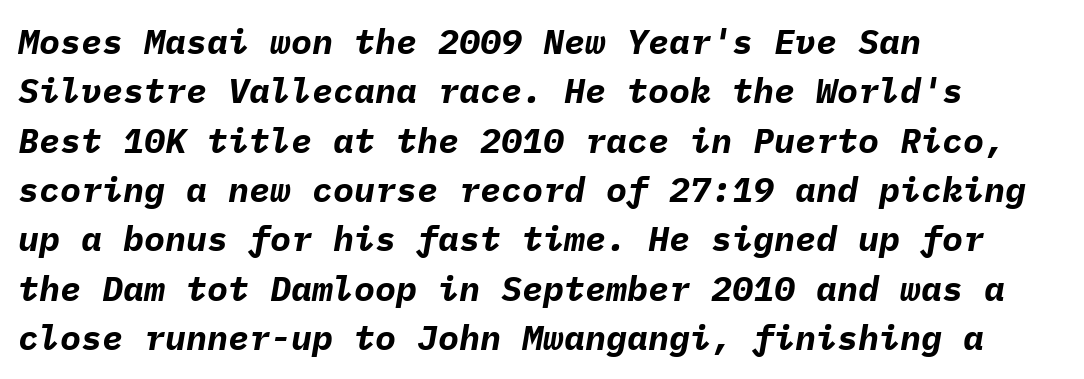
The image shows 35 px bold type, italic (leaning right), monospaced; set left-aligned, normal line spacing (1.41x), normal letter spacing, not underlined; low stroke contrast and a medium x-height.
